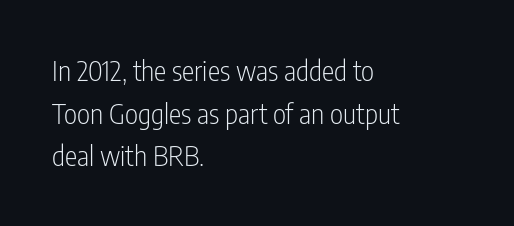
Do the characters align in a grid? No, the font is proportional. Nothing unusual about the tracking: characters are spaced as the font intends. Typographically, this falls in the sans-serif category. Unlike italic type, these characters show no tilt at all. Bare-footed words on every line.
